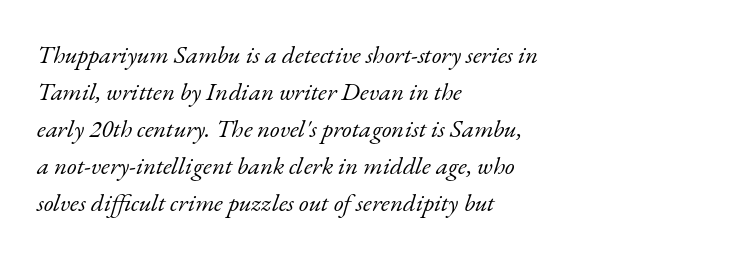
The image shows 25 px text type, italic (leaning right); set left-aligned, normal line spacing (1.48x), normal letter spacing, not underlined.
